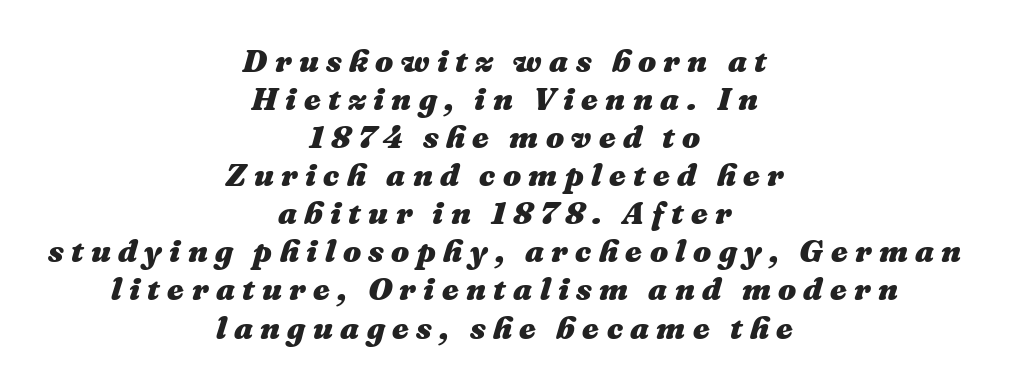
The lines in this sample share a center point and differ in where they start and stop. Underlining? Definitely not there. If you drew a line through each stem, it would be angled. Note the varied advance widths — an 'i' is clearly narrower than an 'm'.
